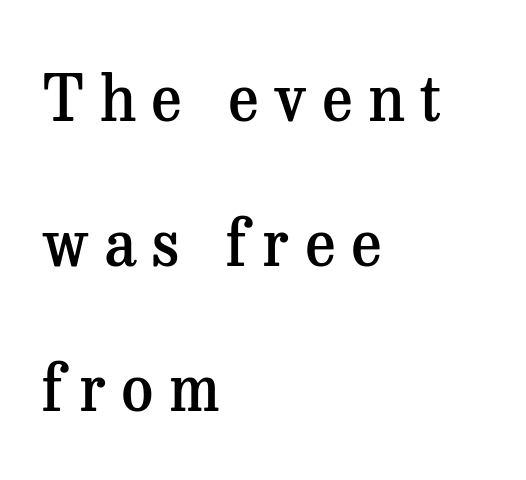
{"serif": "yes", "italic": "no", "bold": "semi", "weight": "semibold", "width": "normal", "stroke_contrast": "medium", "x_height": "medium", "monospaced": "no", "underline": "no", "align": "left", "line_spacing": "loose", "line_spacing_ratio": 2.3, "letter_spacing": "wide", "letter_spacing_em": 0.24, "glyph_px": 63}
